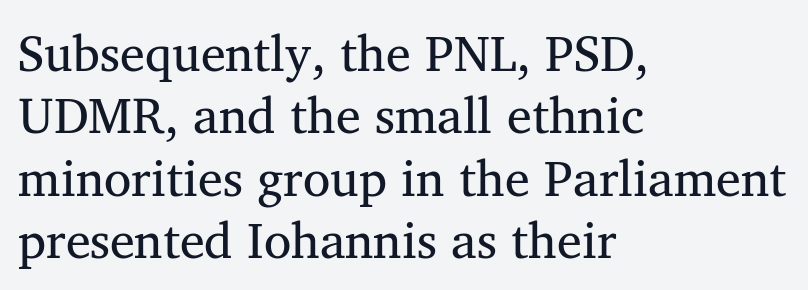
The text was rendered using a seriffed face with decorative stroke endings. The passage is arranged the way most books set body copy — flush left. Between one letter and the next there's only the usual sliver of space. Every character sits straight up, as roman type does. You could not count columns in this text — the font is proportionally spaced. The space directly below the letters is spotless.
